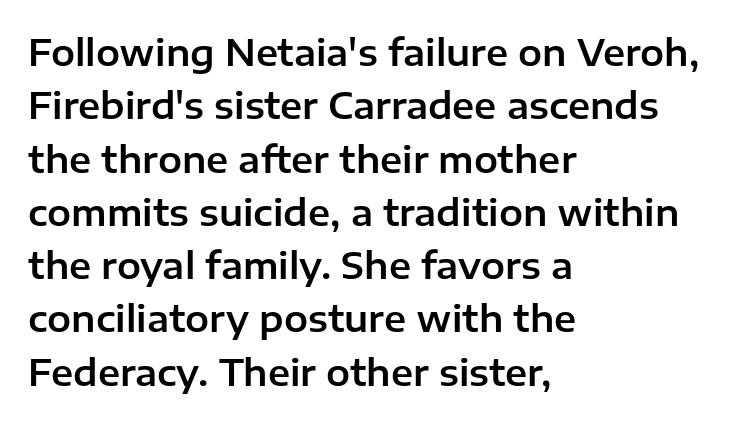
{"serif": "no", "italic": "no", "width": "normal", "stroke_contrast": "low", "x_height": "medium", "monospaced": "no", "underline": "no", "align": "left", "line_spacing": "normal", "line_spacing_ratio": 1.48, "letter_spacing": "normal", "letter_spacing_em": 0.0, "glyph_px": 36}
